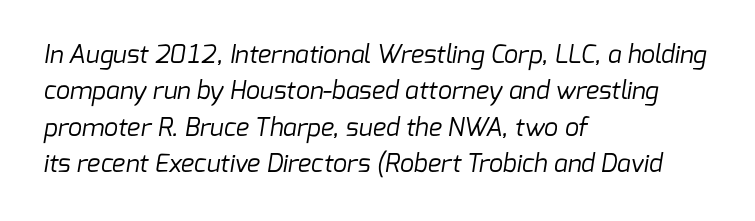
{"bold": "no", "underline": "no", "align": "left", "line_spacing": "normal", "line_spacing_ratio": 1.46, "letter_spacing": "normal", "letter_spacing_em": 0.0, "glyph_px": 25}
